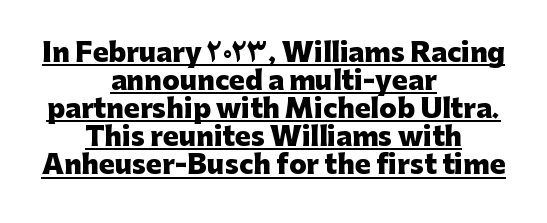
The glyphs are accompanied by a horizontal stroke just below them. The lettering holds an erect, upright posture throughout. Letter spacing: default. Centered paragraph, ragged on both sides. Every letter is thick-stroked: bold, no question.
